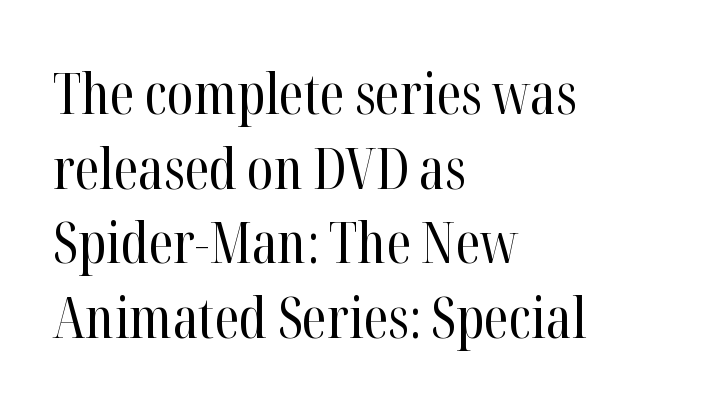
The image shows 57 px regular-weight, condensed serif type, upright; set left-aligned, normal line spacing (1.31x), normal letter spacing, not underlined; high stroke contrast and a medium x-height.
